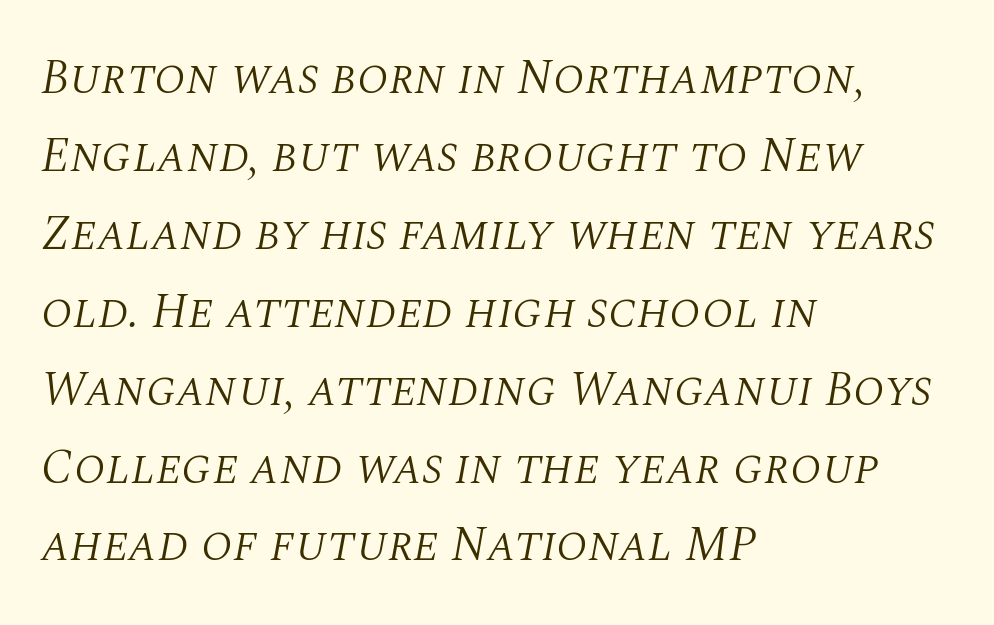
{"serif": "yes", "italic": "yes", "lean": "right", "slant_degrees": 10, "bold": "no", "weight": "light", "width": "normal", "stroke_contrast": "medium", "x_height": "large", "monospaced": "no", "underline": "no", "align": "left", "line_spacing": "normal", "line_spacing_ratio": 1.59, "letter_spacing": "normal", "letter_spacing_em": 0.0, "glyph_px": 49}
